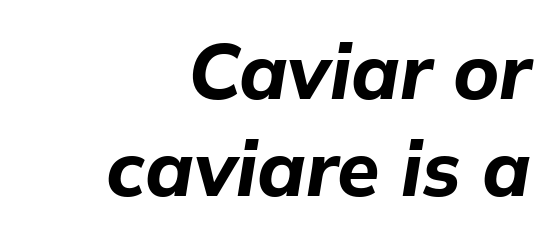
Q: Is the text bold? A: Yes.
Q: Is the text italic (slanted)? A: Yes, it leans right by about 9 degrees.
Q: Is the text underlined? A: No.
Q: How is the paragraph aligned? A: Right-aligned.
Q: Is the spacing between letters normal or unusually wide? A: Normal.
Q: Is the spacing between lines tight, normal or loose? A: Normal.
Q: Width (condensed, normal, or wide)? A: Normal.
Q: Stroke contrast? A: Low.
Q: x-height? A: Medium.
Q: Monospaced? A: No.
